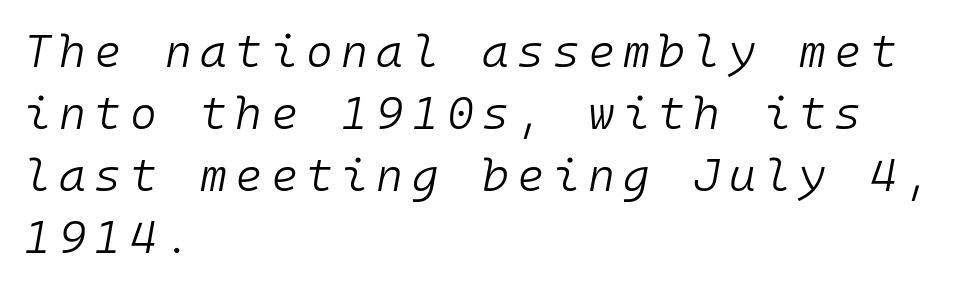
Q: Is the text bold? A: No.
Q: Is the text italic (slanted)? A: Yes, it leans right by about 10 degrees.
Q: Is the text underlined? A: No.
Q: How is the paragraph aligned? A: Left-aligned.
Q: Is the spacing between lines tight, normal or loose? A: Normal.
Q: Width (condensed, normal, or wide)? A: Normal.
Q: Stroke contrast? A: Low.
Q: x-height? A: Medium.
Q: Monospaced? A: Yes.
